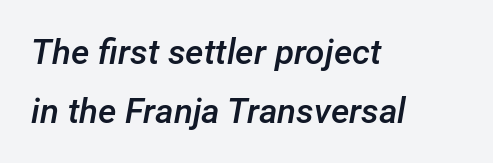
{"italic": "yes", "lean": "right", "slant_degrees": 12, "bold": "semi", "weight": "semibold", "width": "normal", "stroke_contrast": "low", "x_height": "medium", "monospaced": "no", "underline": "no", "align": "left", "line_spacing": "normal", "line_spacing_ratio": 1.68, "letter_spacing": "normal", "letter_spacing_em": 0.0, "glyph_px": 35}
